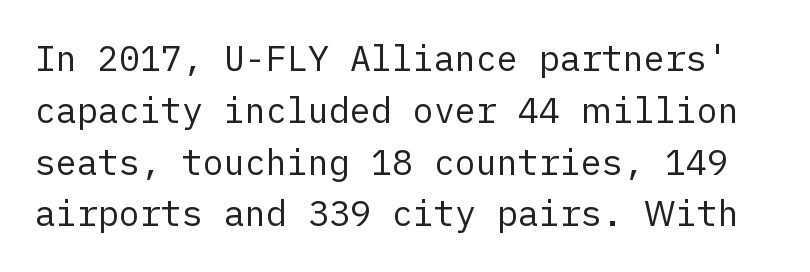
The font family rendered here belongs to the sans-serif group. Posture: straight, roman, zero tilt. The space directly below the letters is spotless. The characters are drawn with everyday or finer stroke widths.
